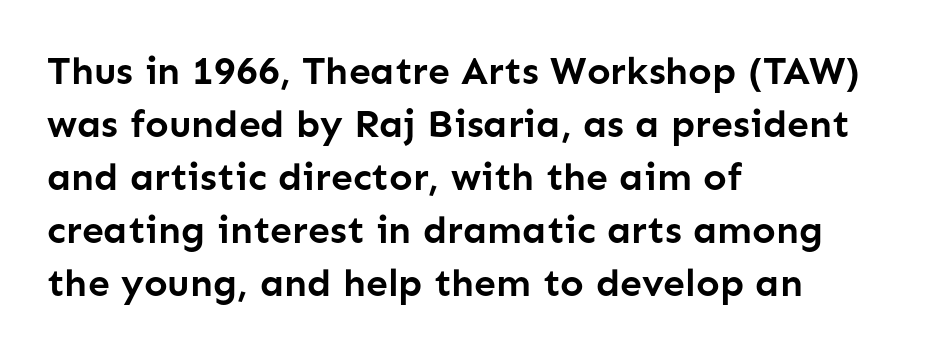
The image shows 39 px semibold sans-serif type, upright; set left-aligned, normal line spacing (1.36x), normal letter spacing, not underlined; low stroke contrast and a medium x-height.
